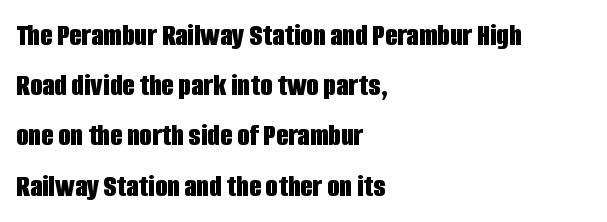
{"serif": "no", "italic": "no", "bold": "yes", "weight": "bold", "width": "condensed", "stroke_contrast": "low", "x_height": "large", "monospaced": "no", "underline": "no", "align": "left", "line_spacing": "normal", "line_spacing_ratio": 1.57, "letter_spacing": "normal", "letter_spacing_em": 0.0, "glyph_px": 32}
